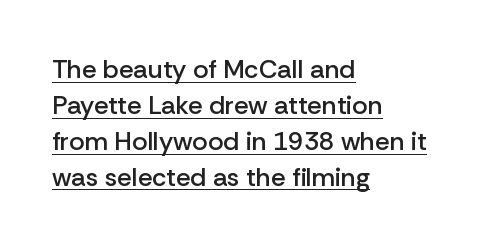
Q: Is the text bold? A: Semi-bold.
Q: Is the text italic (slanted)? A: No, it is upright.
Q: Is the text underlined? A: Yes.
Q: How is the paragraph aligned? A: Left-aligned.
Q: Is the spacing between letters normal or unusually wide? A: Normal.
Q: Is the spacing between lines tight, normal or loose? A: Normal.
